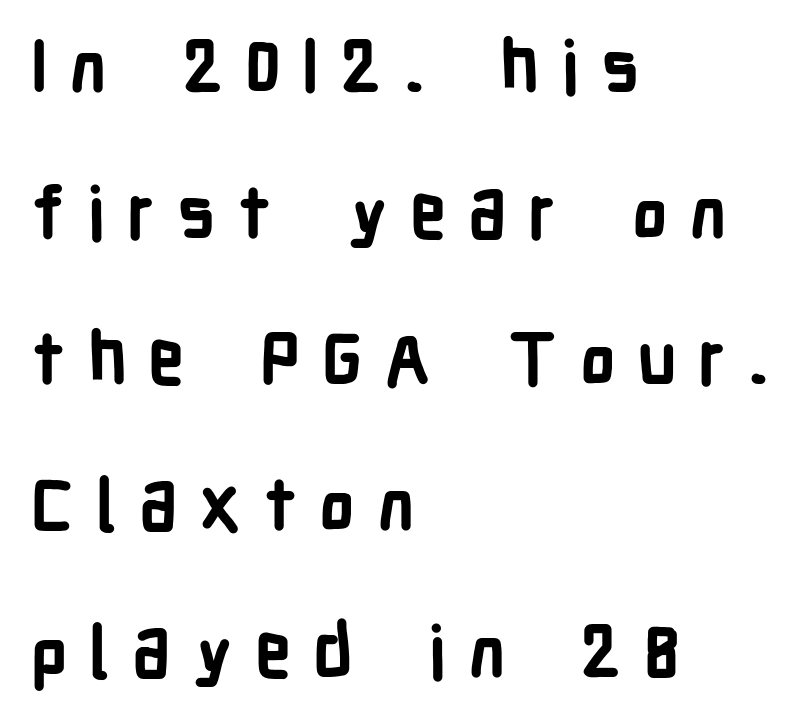
{"serif": "no", "italic": "no", "bold": "yes", "weight": "bold", "width": "condensed", "stroke_contrast": "low", "x_height": "medium", "monospaced": "no", "underline": "no", "align": "left", "line_spacing": "loose", "line_spacing_ratio": 2.03, "letter_spacing": "wide", "letter_spacing_em": 0.3, "glyph_px": 72}
